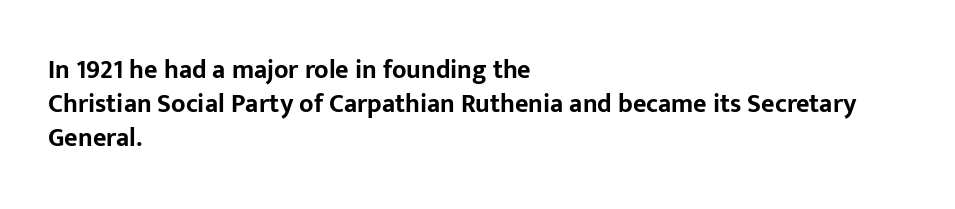
The image shows 26 px bold type, upright; set left-aligned, normal line spacing (1.31x), normal letter spacing, not underlined.
